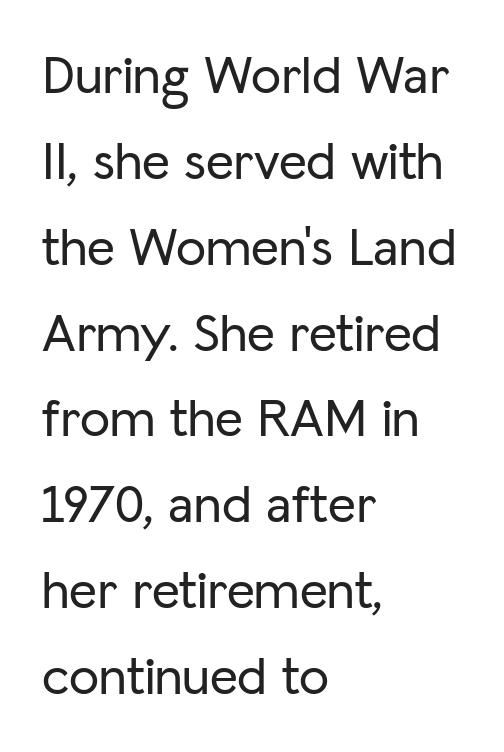
The image shows 54 px sans-serif type, upright; set left-aligned, normal line spacing (1.59x), normal letter spacing, not underlined; low stroke contrast and a medium x-height.
